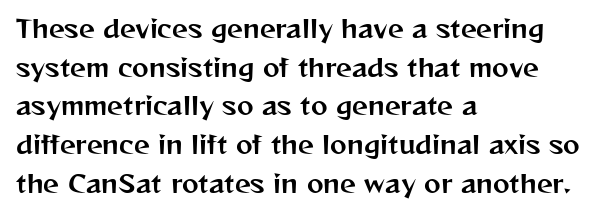
Q: Is the text italic (slanted)? A: No, it is upright.
Q: Is the text underlined? A: No.
Q: How is the paragraph aligned? A: Left-aligned.
Q: Is the spacing between letters normal or unusually wide? A: Normal.
Q: Is the spacing between lines tight, normal or loose? A: Normal.
